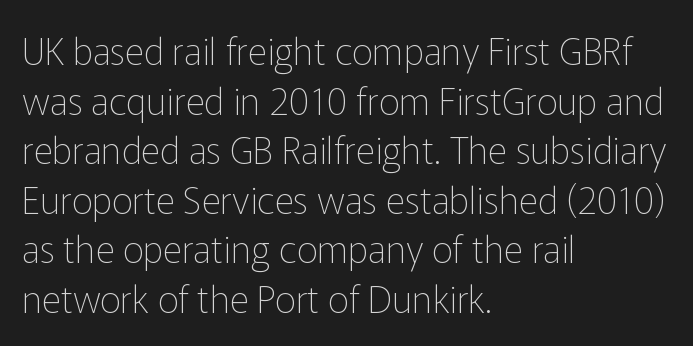
{"serif": "no", "italic": "no", "bold": "no", "weight": "thin", "width": "normal", "stroke_contrast": "low", "x_height": "medium", "monospaced": "no", "underline": "no", "align": "left", "line_spacing": "normal", "line_spacing_ratio": 1.34, "letter_spacing": "normal", "letter_spacing_em": 0.0, "glyph_px": 37}
